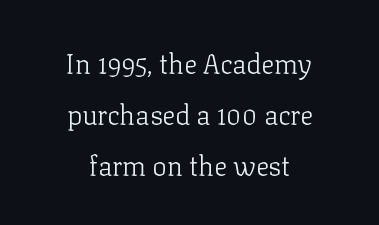
The image shows 27 px text type, upright; set centered, line spacing 1.89x, normal letter spacing, not underlined.
